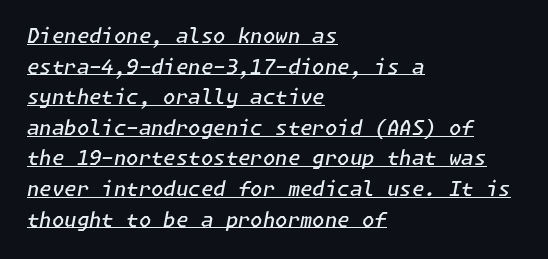
Q: Is the text bold? A: Semi-bold.
Q: Is the text italic (slanted)? A: Yes, it leans right by about 11 degrees.
Q: Is the text underlined? A: Yes.
Q: How is the paragraph aligned? A: Left-aligned.
Q: Is the spacing between letters normal or unusually wide? A: Normal.
Q: Is the spacing between lines tight, normal or loose? A: Normal.
